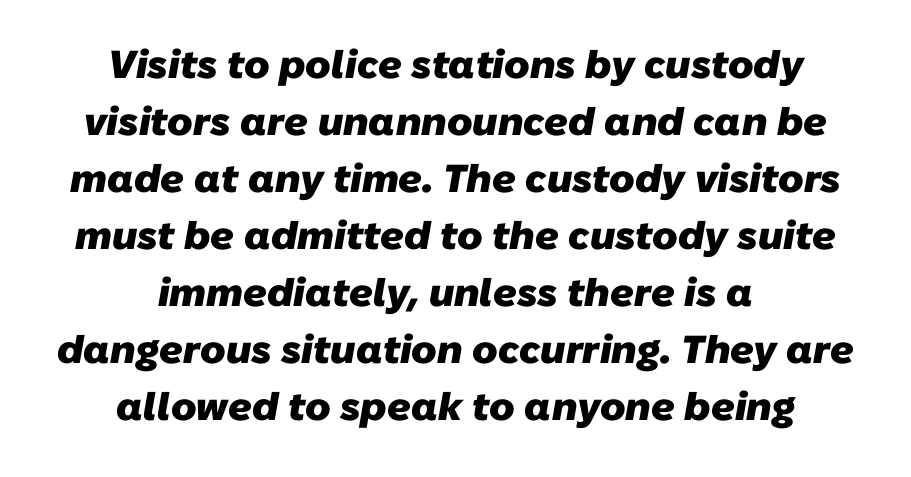
{"serif": "no", "bold": "yes", "weight": "heavy", "width": "normal", "stroke_contrast": "low", "x_height": "medium", "monospaced": "no", "underline": "no", "align": "center", "line_spacing": "normal", "line_spacing_ratio": 1.46, "letter_spacing": "normal", "letter_spacing_em": 0.0, "glyph_px": 39}
